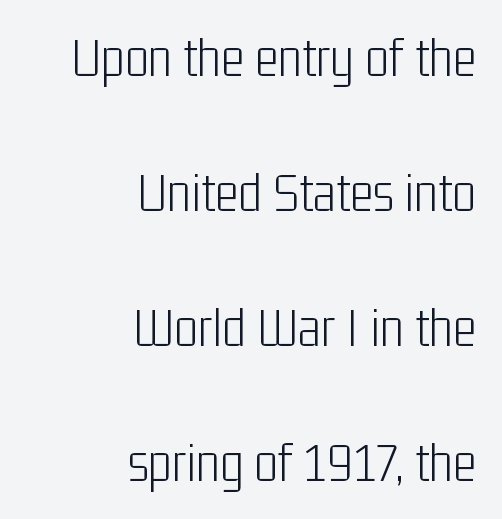
Q: Is the text bold? A: No.
Q: Is the text italic (slanted)? A: No, it is upright.
Q: Is the typeface a serif or a sans-serif typeface? A: Sans-serif.
Q: Is the text underlined? A: No.
Q: How is the paragraph aligned? A: Right-aligned.
Q: Is the spacing between letters normal or unusually wide? A: Normal.
Q: Is the spacing between lines tight, normal or loose? A: Loose.
Q: Width (condensed, normal, or wide)? A: Condensed.
Q: Stroke contrast? A: Low.
Q: x-height? A: Medium.
Q: Monospaced? A: No.
